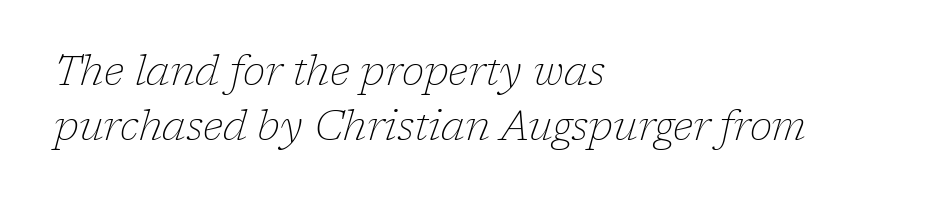
The passage shown is typeset with a serif family. Line beginnings align vertically; line endings do not. This sample has the flowing, uneven cadence of proportional lettering. The words here are not underlined.
